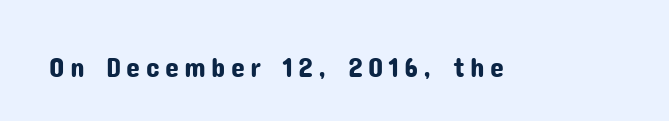
{"serif": "no", "italic": "no", "width": "normal", "stroke_contrast": "low", "x_height": "medium", "monospaced": "no", "underline": "no", "glyph_px": 28}
